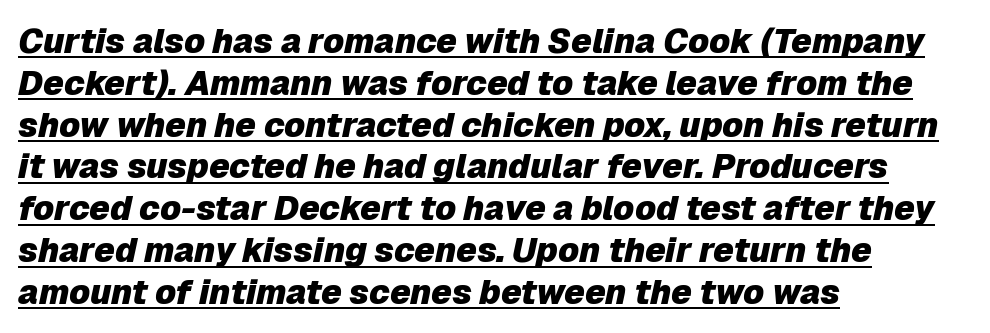
The specimen reads as italic at a glance. The lettering is marked with a stroke running underneath it. The tracking reads as untouched default to a designer's eye. Varying glyph widths throughout — classic text-font behaviour.
